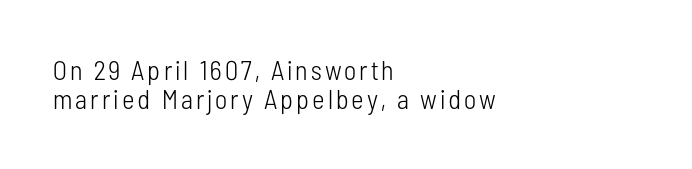
Is the stroke heavy? The answer is a plain regular-or-lighter. What's the leading like? Squeezed, with rows nearly overlapping. The foot of each line stays bare and open. All the whitespace from short lines collects on the right.
